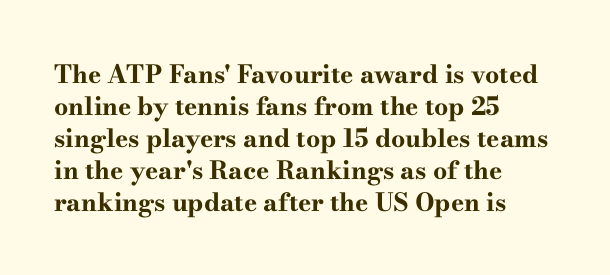
{"italic": "no", "bold": "yes", "underline": "no", "align": "left", "line_spacing": "normal", "line_spacing_ratio": 1.28, "letter_spacing": "normal", "letter_spacing_em": 0.0, "glyph_px": 25}
